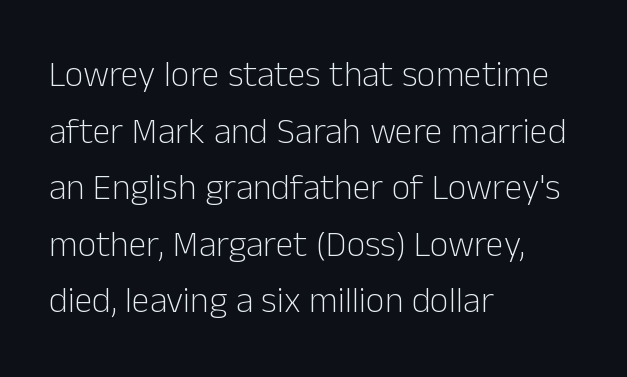
Tracking value appears to be zero — textbook default spacing. The passage shown is typed in a proportional face where columns would drift. The rag falls on the right side of this text block. Typographically, this falls in the sans-serif category.
